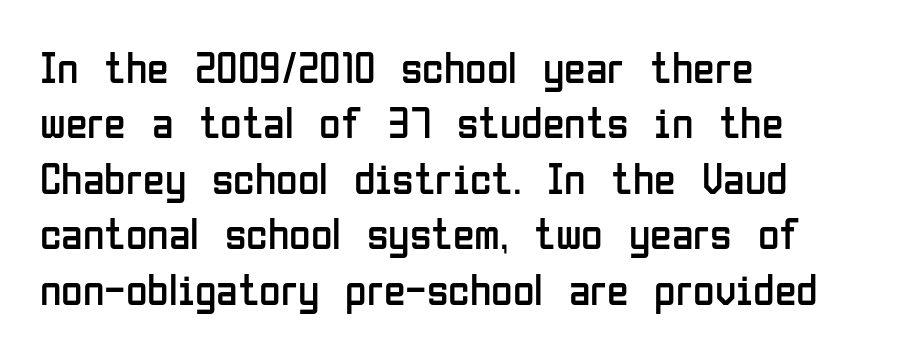
Reading down the block, your eye returns to a fixed left position each line. The letters stand straight up with perfectly vertical stems. Each letter keeps its own natural width here, so spacing adapts to shape. The letters sit at their default tracking, neither squeezed nor spread.
